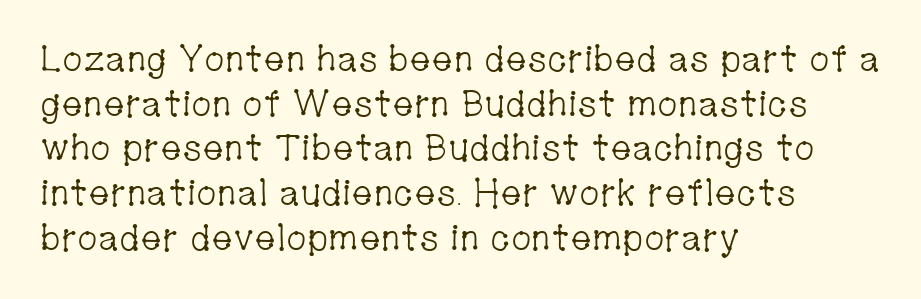
Stems here are at most as thick as an everyday book face. Ascenders rise straight up at ninety degrees. Looks like regular typesetting: each glyph gets only the width it needs. Alignment: flush left. The type family on display is of the serif kind. Observe the ordinary spacing: letters are neighbours, not strangers.
